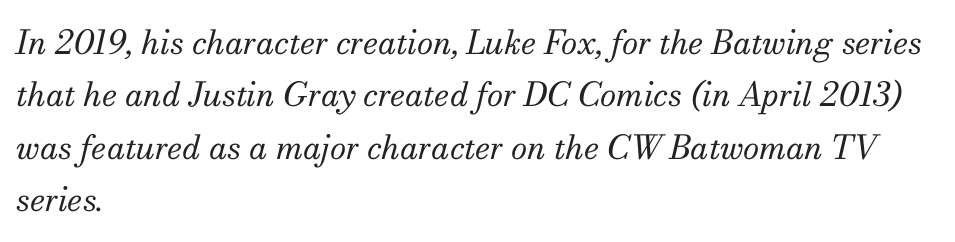
The image shows 33 px regular-weight serif type, italic (leaning right); set left-aligned, normal line spacing (1.59x), normal letter spacing, not underlined; medium stroke contrast and a small x-height.
